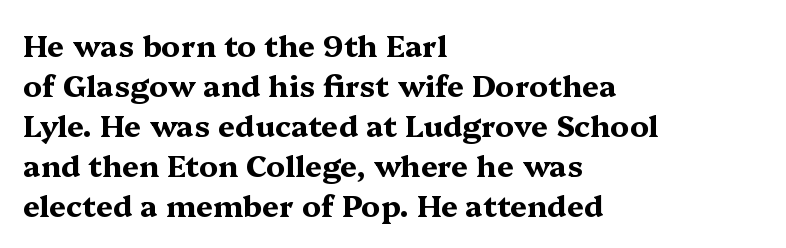
Q: Is the text bold? A: Yes.
Q: Is the text italic (slanted)? A: No, it is upright.
Q: Is the typeface a serif or a sans-serif typeface? A: Serif.
Q: Is the text underlined? A: No.
Q: How is the paragraph aligned? A: Left-aligned.
Q: Is the spacing between letters normal or unusually wide? A: Normal.
Q: Is the spacing between lines tight, normal or loose? A: Normal.
Q: Width (condensed, normal, or wide)? A: Wide.
Q: Stroke contrast? A: Medium.
Q: x-height? A: Medium.
Q: Monospaced? A: No.
